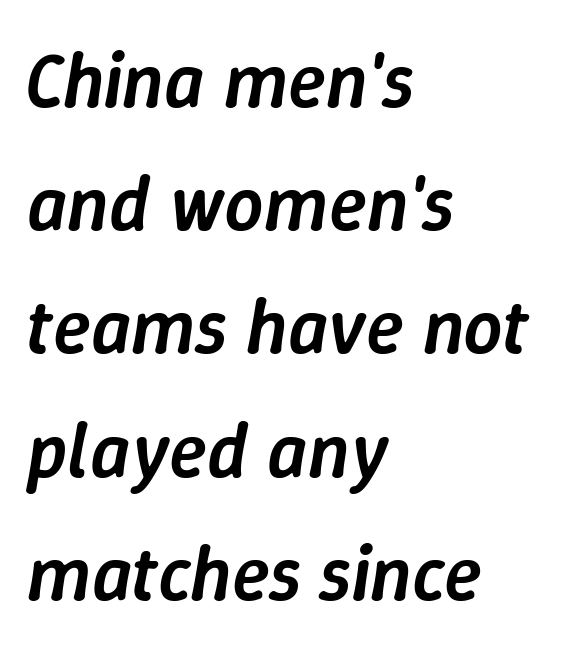
Character widths vary here, with narrow letters taking less room than wide ones. The gaps between neighbouring characters are ordinary and unremarkable. Letters rest on an invisible, unmarked baseline. A semibold gives these letters moderate extra thickness, short of bold.
